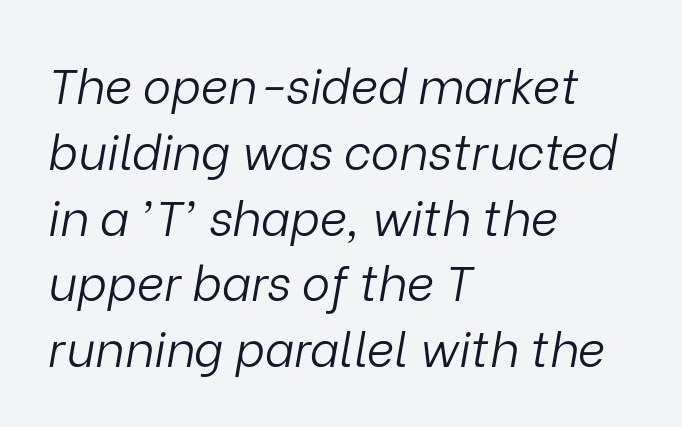
The image shows 48 px light type, italic (leaning right); set left-aligned, normal line spacing (1.37x), normal letter spacing, not underlined; low stroke contrast and a medium x-height.
